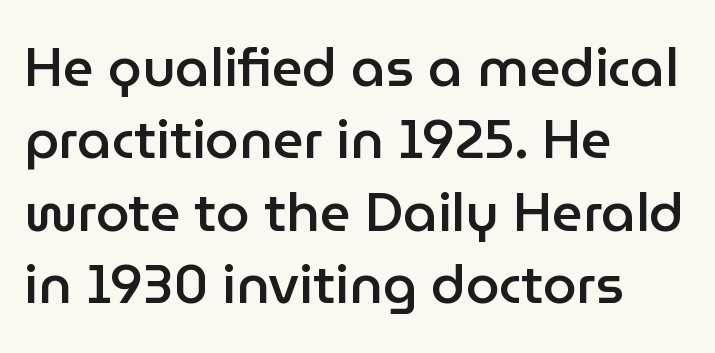
Proportional: the letters do not fall into vertical columns. The strokes are fattened partway — semibold, not bold. The letterforms sit shoulder to shoulder at normal distance. The lettering stays uniformly vertical, giving the passage a roman look.
